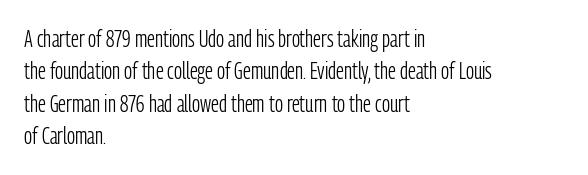
The image shows 23 px text type, upright; set left-aligned, normal line spacing (1.41x), normal letter spacing, not underlined.
